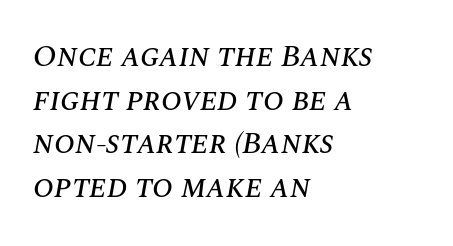
You could not count columns in this text — the font is proportionally spaced. The paragraph shown leans on its left margin. Rows of type keep a routine distance in the vertical direction. The rendering keeps characters at their native spacing.
